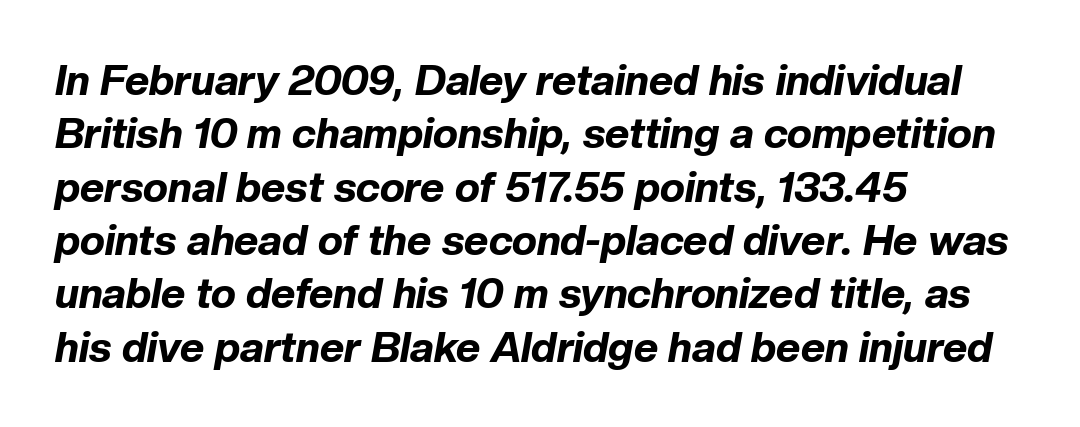
Q: Is the text bold? A: Yes.
Q: Is the text italic (slanted)? A: Yes, it leans right by about 10 degrees.
Q: Is the text underlined? A: No.
Q: How is the paragraph aligned? A: Left-aligned.
Q: Is the spacing between letters normal or unusually wide? A: Normal.
Q: Is the spacing between lines tight, normal or loose? A: Normal.
Q: Width (condensed, normal, or wide)? A: Normal.
Q: Stroke contrast? A: Low.
Q: x-height? A: Medium.
Q: Monospaced? A: No.
